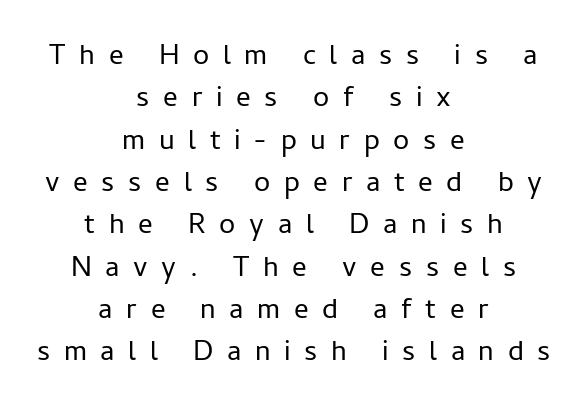
The horizontal fit of the characters is loose and conspicuously gappy. Teacher's note: observe the equal gaps on both sides — that is centered alignment. Character widths vary here, with narrow letters taking less room than wide ones. The axis of the letterforms is exactly vertical.
